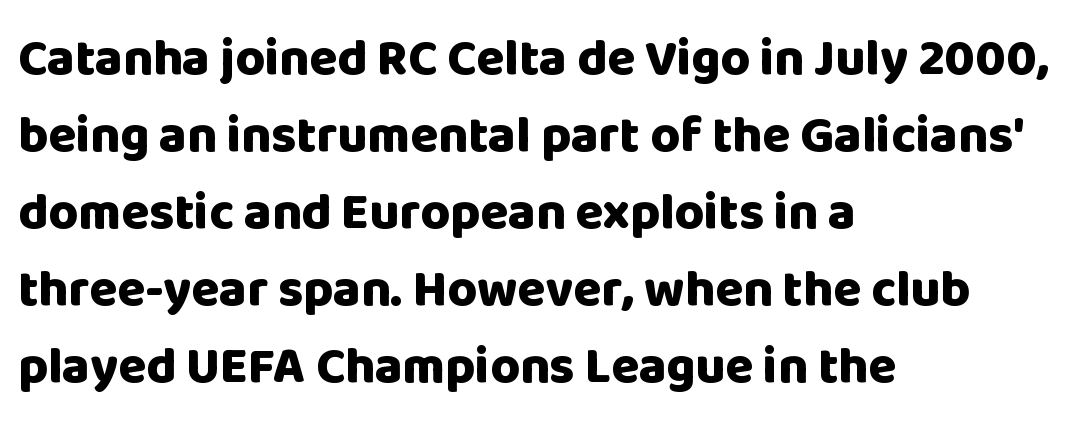
The image shows 51 px heavy sans-serif type, upright; set left-aligned, normal line spacing (1.51x), normal letter spacing, not underlined; low stroke contrast and a large x-height.
